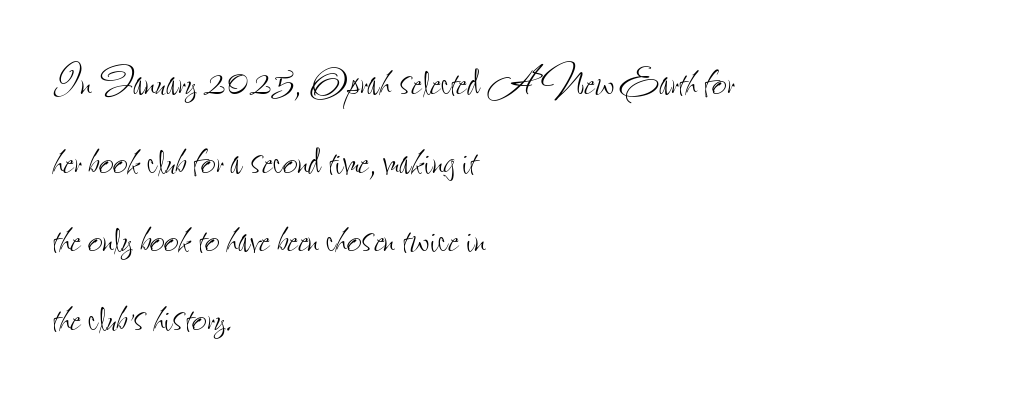
The string is rendered with underlining switched off. Stems here are at most as thick as an everyday book face. The paragraph has a hard left edge and a soft right edge. Each word holds together tightly as a unit, with standard inter-letter gaps. Looks like regular typesetting: each glyph gets only the width it needs. The rendering uses a moderate line-height, typical for paragraphs.
